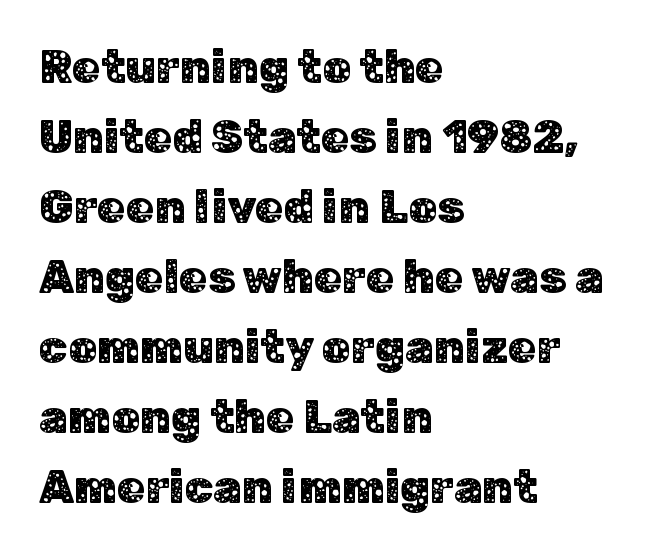
Q: Is the text italic (slanted)? A: No, it is upright.
Q: Is the typeface a serif or a sans-serif typeface? A: Sans-serif.
Q: Is the text underlined? A: No.
Q: How is the paragraph aligned? A: Left-aligned.
Q: Is the spacing between letters normal or unusually wide? A: Normal.
Q: Is the spacing between lines tight, normal or loose? A: Normal.
Q: Width (condensed, normal, or wide)? A: Normal.
Q: Stroke contrast? A: Low.
Q: x-height? A: Medium.
Q: Monospaced? A: No.
